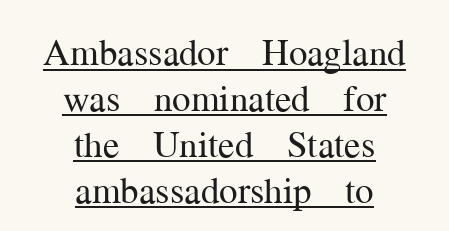
The image shows 37 px regular-weight serif type, upright; set centered, line spacing 1.24x, normal letter spacing, underlined; medium stroke contrast and a medium x-height.
